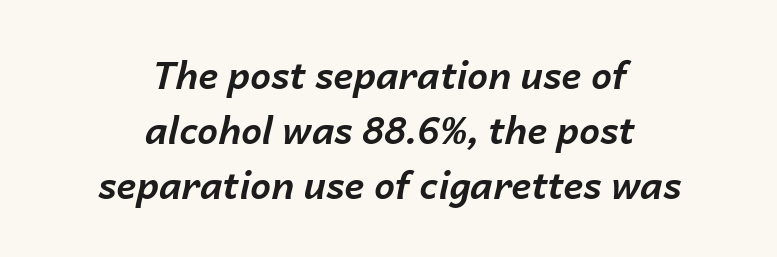
Summary of weight: heavy, a full bold. These lines are centered, leaving both edges ragged. When letters slant like this, we call the style italic. Descenders are the only things crossing below the line. Spacing between characters is what you'd get straight out of the box.
